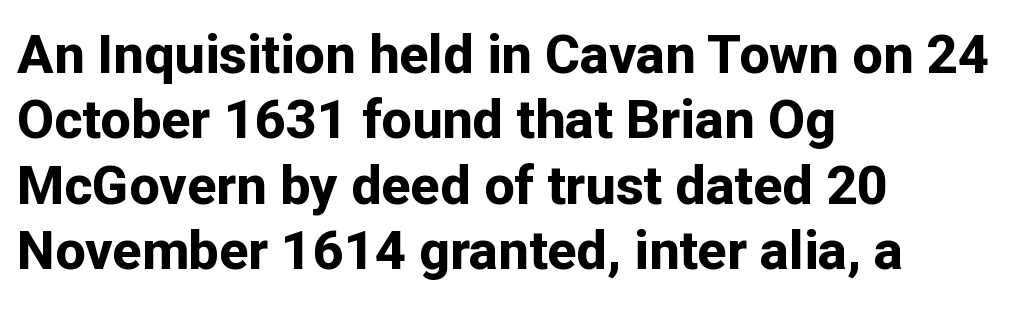
Q: Is the text bold? A: Yes.
Q: Is the text italic (slanted)? A: No, it is upright.
Q: Is the typeface a serif or a sans-serif typeface? A: Sans-serif.
Q: Is the text underlined? A: No.
Q: How is the paragraph aligned? A: Left-aligned.
Q: Is the spacing between letters normal or unusually wide? A: Normal.
Q: Width (condensed, normal, or wide)? A: Normal.
Q: Stroke contrast? A: Low.
Q: x-height? A: Medium.
Q: Monospaced? A: No.
